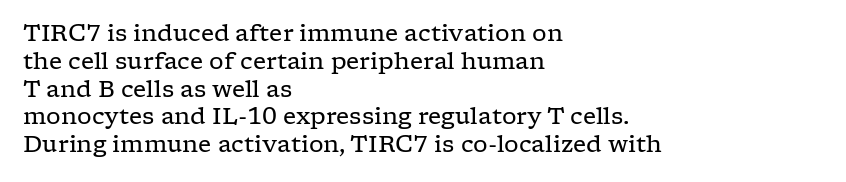
{"italic": "no", "bold": "no", "underline": "no", "align": "left", "line_spacing_ratio": 1.21, "letter_spacing": "normal", "letter_spacing_em": 0.0, "glyph_px": 23}
